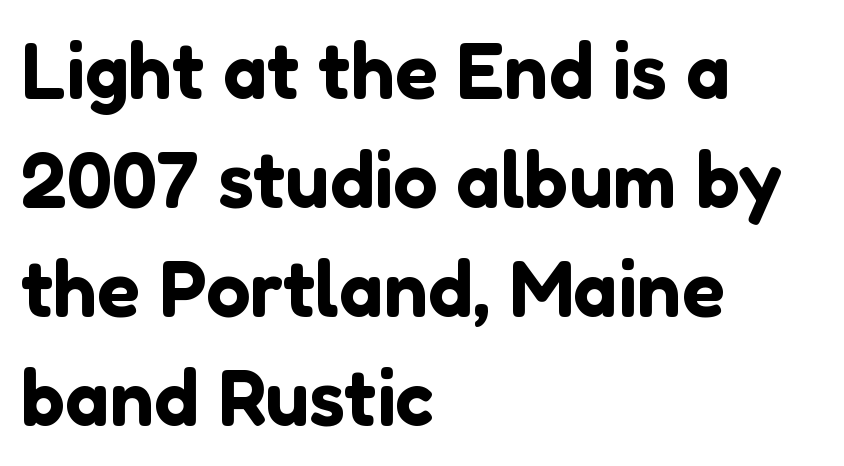
{"serif": "no", "italic": "no", "width": "normal", "stroke_contrast": "low", "x_height": "medium", "monospaced": "no", "underline": "no", "align": "left", "line_spacing": "normal", "line_spacing_ratio": 1.38, "letter_spacing": "normal", "letter_spacing_em": 0.0, "glyph_px": 79}
